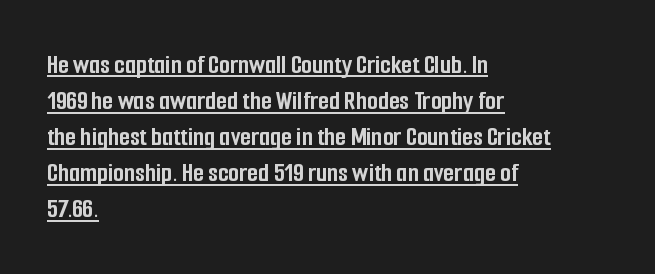
Q: Is the text bold? A: Yes.
Q: Is the text italic (slanted)? A: No, it is upright.
Q: Is the typeface a serif or a sans-serif typeface? A: Sans-serif.
Q: Is the text underlined? A: Yes.
Q: How is the paragraph aligned? A: Left-aligned.
Q: Is the spacing between letters normal or unusually wide? A: Normal.
Q: Is the spacing between lines tight, normal or loose? A: Normal.
Q: Width (condensed, normal, or wide)? A: Condensed.
Q: Stroke contrast? A: Low.
Q: x-height? A: Medium.
Q: Monospaced? A: No.
